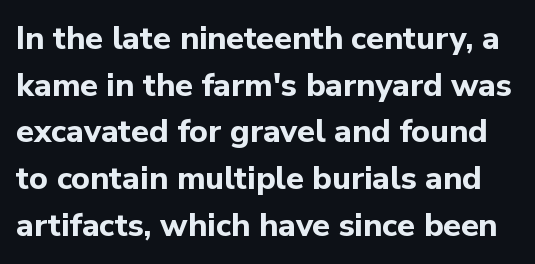
The image shows 32 px bold sans-serif type, upright; set normal line spacing (1.46x), normal letter spacing, not underlined; low stroke contrast and a medium x-height.
